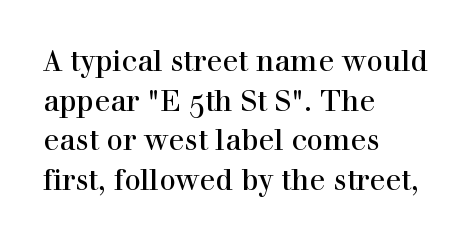
Q: Is the text italic (slanted)? A: No, it is upright.
Q: Is the typeface a serif or a sans-serif typeface? A: Serif.
Q: Is the text underlined? A: No.
Q: How is the paragraph aligned? A: Left-aligned.
Q: Is the spacing between letters normal or unusually wide? A: Normal.
Q: Is the spacing between lines tight, normal or loose? A: Normal.
Q: Width (condensed, normal, or wide)? A: Normal.
Q: x-height? A: Medium.
Q: Monospaced? A: No.
